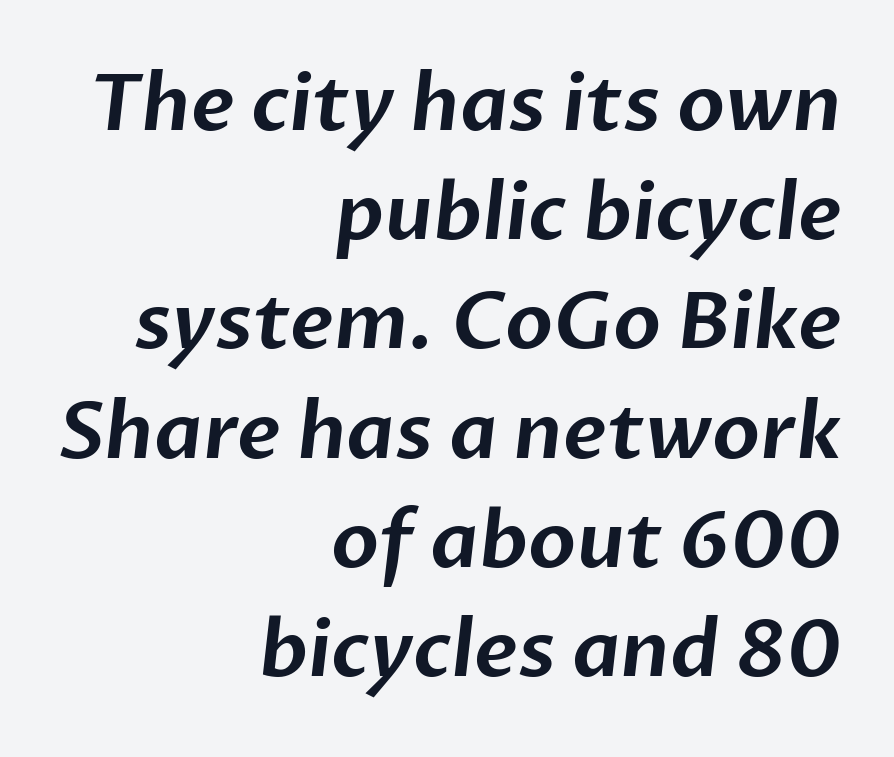
{"serif": "no", "width": "normal", "stroke_contrast": "low", "x_height": "medium", "monospaced": "no", "underline": "no", "align": "right", "line_spacing": "normal", "line_spacing_ratio": 1.4, "letter_spacing": "normal", "letter_spacing_em": 0.0, "glyph_px": 78}
